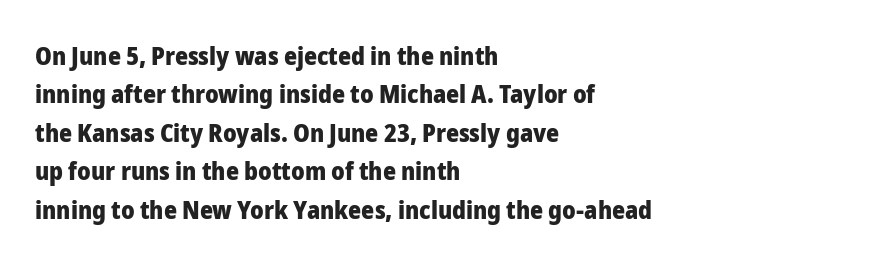
The image shows 25 px bold type, upright; set left-aligned, normal line spacing (1.54x), normal letter spacing, not underlined.
